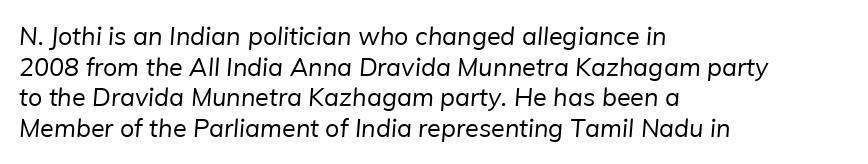
The image shows 25 px text type; set left-aligned, line spacing 1.23x, normal letter spacing, not underlined.
